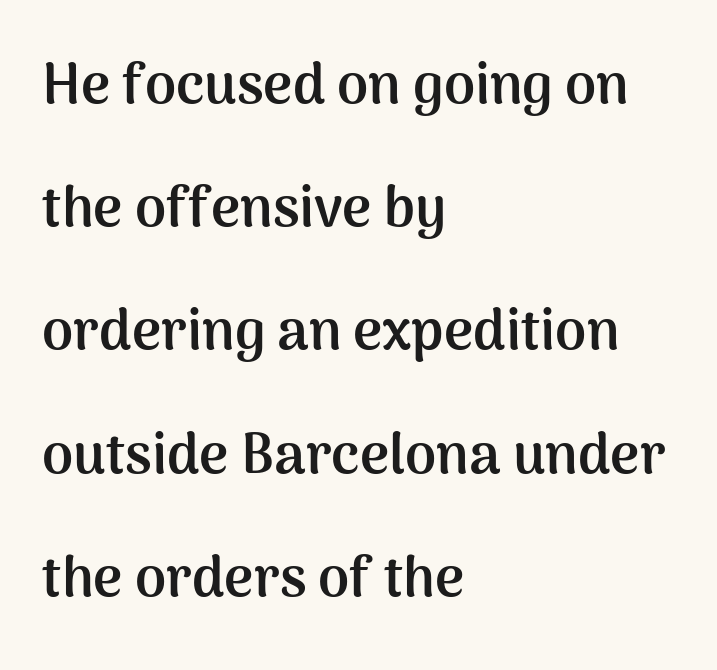
The image shows 56 px semibold sans-serif type, upright; set left-aligned, loose line spacing (2.2x), normal letter spacing, not underlined; medium stroke contrast and a medium x-height.
